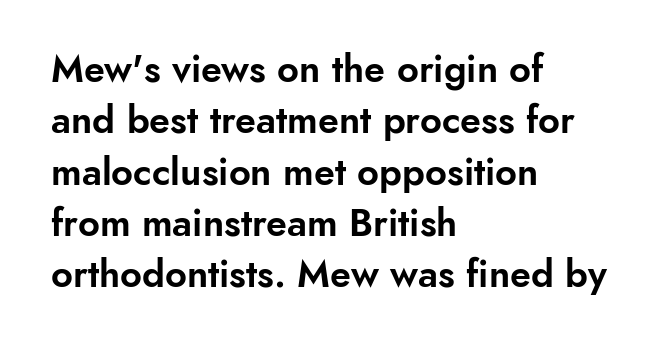
The gap between lines stays unmarked. You can tell it's not italic because the verticals are truly vertical. Here the designer chose a conventional face with non-uniform glyph widths. Does the leading feel generous? No, just average. What kind of face is this? One without serifs — a sans.
